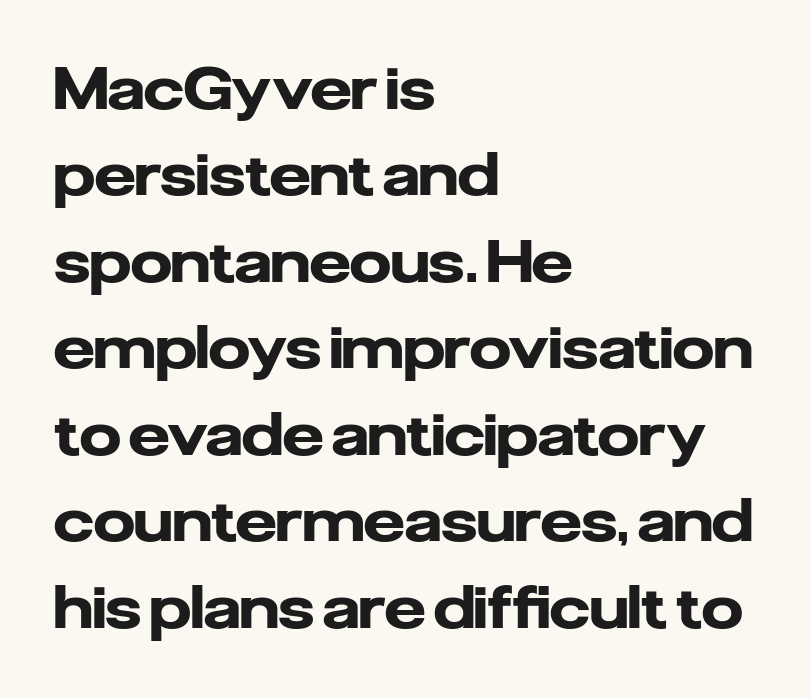
Q: Is the text bold? A: Yes.
Q: Is the text italic (slanted)? A: No, it is upright.
Q: Is the typeface a serif or a sans-serif typeface? A: Sans-serif.
Q: Is the text underlined? A: No.
Q: How is the paragraph aligned? A: Left-aligned.
Q: Is the spacing between letters normal or unusually wide? A: Normal.
Q: Is the spacing between lines tight, normal or loose? A: Normal.
Q: Width (condensed, normal, or wide)? A: Normal.
Q: Stroke contrast? A: Low.
Q: x-height? A: Medium.
Q: Monospaced? A: No.
